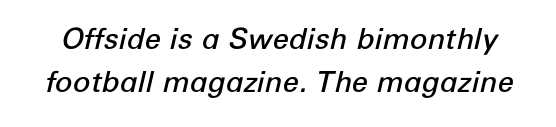
The image shows 29 px semibold type, italic (leaning right); set normal line spacing (1.49x), normal letter spacing, not underlined; low stroke contrast and a medium x-height.
